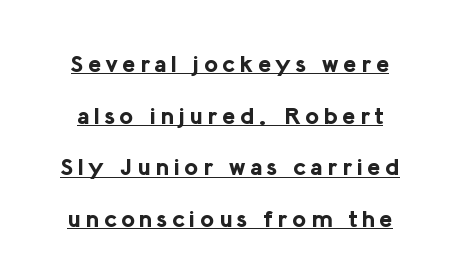
Q: Is the text bold? A: Yes.
Q: Is the text italic (slanted)? A: No, it is upright.
Q: Is the text underlined? A: Yes.
Q: Is the spacing between lines tight, normal or loose? A: Loose.
